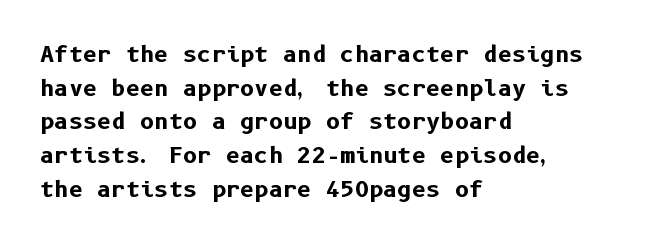
{"italic": "no", "bold": "yes", "underline": "no", "align": "left", "line_spacing": "normal", "line_spacing_ratio": 1.53, "letter_spacing": "normal", "letter_spacing_em": 0.0, "glyph_px": 22}
